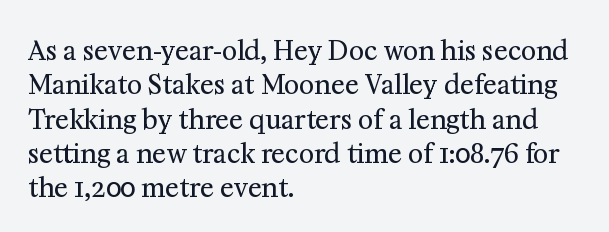
Q: Is the text bold? A: No.
Q: Is the text italic (slanted)? A: No, it is upright.
Q: Is the text underlined? A: No.
Q: How is the paragraph aligned? A: Left-aligned.
Q: Is the spacing between letters normal or unusually wide? A: Normal.
Q: Is the spacing between lines tight, normal or loose? A: Normal.
